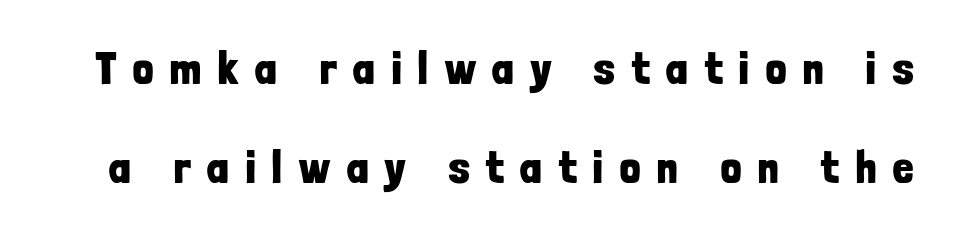
{"serif": "no", "italic": "no", "bold": "yes", "weight": "bold", "width": "condensed", "stroke_contrast": "low", "x_height": "medium", "monospaced": "no", "underline": "no", "line_spacing": "loose", "line_spacing_ratio": 2.21, "letter_spacing": "wide", "letter_spacing_em": 0.38, "glyph_px": 45}
